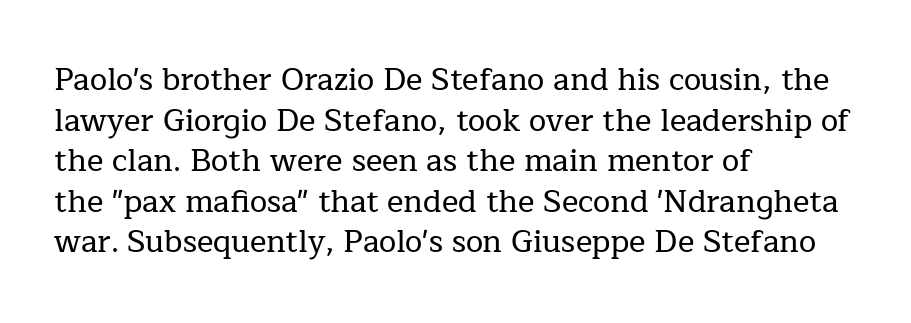
No word sits above an underline. Regular leading. This sample has the flowing, uneven cadence of proportional lettering. This sample uses plain, unmodified letter spacing. This is roman type, the default non-slanted kind.
